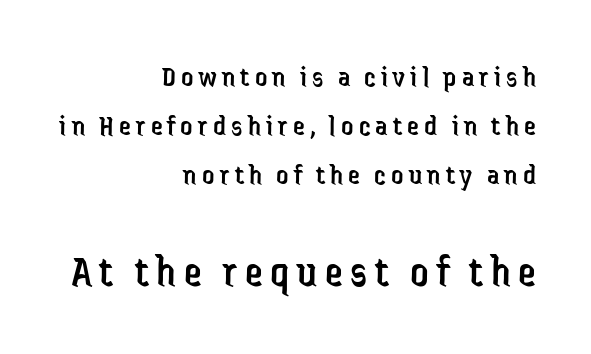
Q: Is the text bold? A: No.
Q: Is the text italic (slanted)? A: No, it is upright.
Q: Is the typeface a serif or a sans-serif typeface? A: Sans-serif.
Q: Is the text underlined? A: No.
Q: How is the paragraph aligned? A: Right-aligned.
Q: Is the spacing between lines tight, normal or loose? A: Normal.
Q: Which block of text is set in a larger size, the first (top) or the second (bottom)? A: The second (bottom) one.
Q: Width (condensed, normal, or wide)? A: Condensed.
Q: Stroke contrast? A: Low.
Q: x-height? A: Medium.
Q: Monospaced? A: No.
